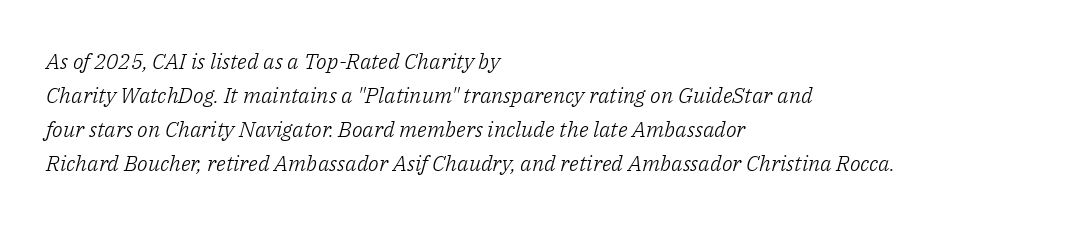
Q: Is the text bold? A: No.
Q: Is the text italic (slanted)? A: Yes, it leans right by about 14 degrees.
Q: Is the text underlined? A: No.
Q: How is the paragraph aligned? A: Left-aligned.
Q: Is the spacing between letters normal or unusually wide? A: Normal.
Q: Is the spacing between lines tight, normal or loose? A: Normal.
